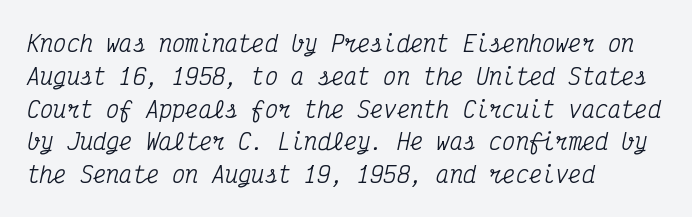
{"italic": "yes", "lean": "right", "slant_degrees": 12, "underline": "no", "align": "left", "line_spacing": "normal", "line_spacing_ratio": 1.49, "letter_spacing": "normal", "letter_spacing_em": 0.0, "glyph_px": 22}
